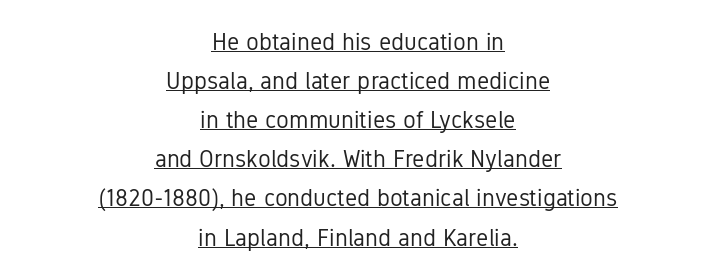
Q: Is the text bold? A: No.
Q: Is the text italic (slanted)? A: No, it is upright.
Q: Is the text underlined? A: Yes.
Q: How is the paragraph aligned? A: Centered.
Q: Is the spacing between letters normal or unusually wide? A: Normal.
Q: Is the spacing between lines tight, normal or loose? A: Normal.
